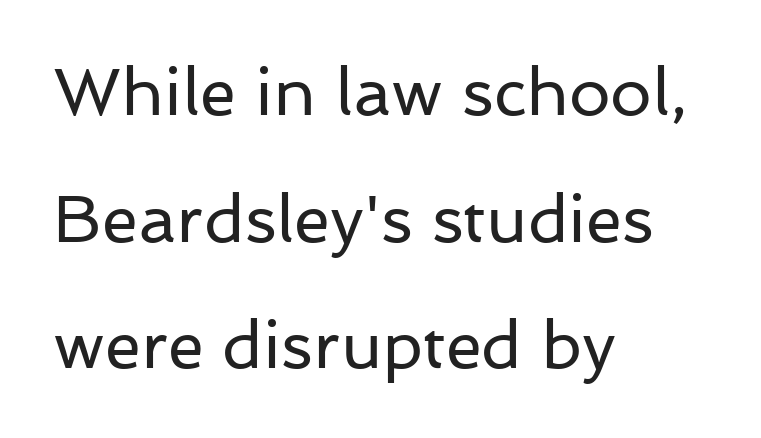
The image shows 66 px regular-weight sans-serif type, upright; set left-aligned, loose line spacing (1.92x), normal letter spacing, not underlined; low stroke contrast and a medium x-height.
